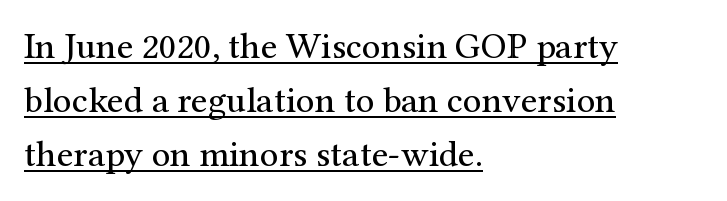
The image shows 37 px regular-weight serif type, upright; set left-aligned, normal line spacing (1.46x), normal letter spacing, underlined; medium stroke contrast and a medium x-height.
